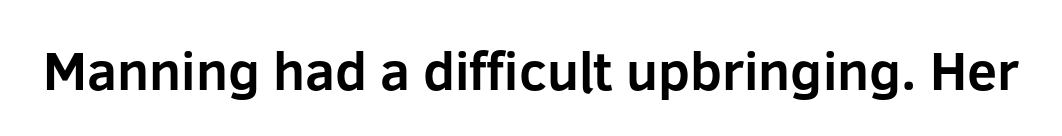
Q: Is the text bold? A: Yes.
Q: Is the text italic (slanted)? A: No, it is upright.
Q: Is the typeface a serif or a sans-serif typeface? A: Sans-serif.
Q: Is the text underlined? A: No.
Q: Is the spacing between letters normal or unusually wide? A: Normal.
Q: Width (condensed, normal, or wide)? A: Normal.
Q: Stroke contrast? A: Low.
Q: x-height? A: Medium.
Q: Monospaced? A: No.
